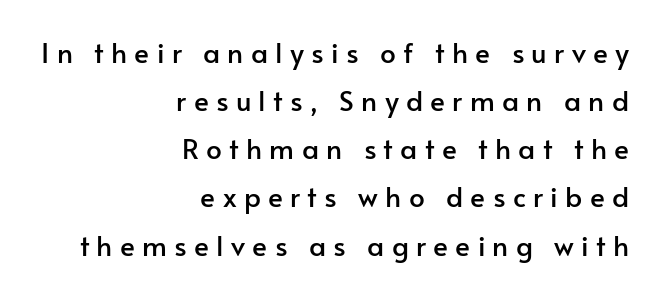
The image shows 28 px sans-serif type, upright; set right-aligned, line spacing 1.72x, unusually wide letter spacing (+0.26 em), not underlined; low stroke contrast and a small x-height.
